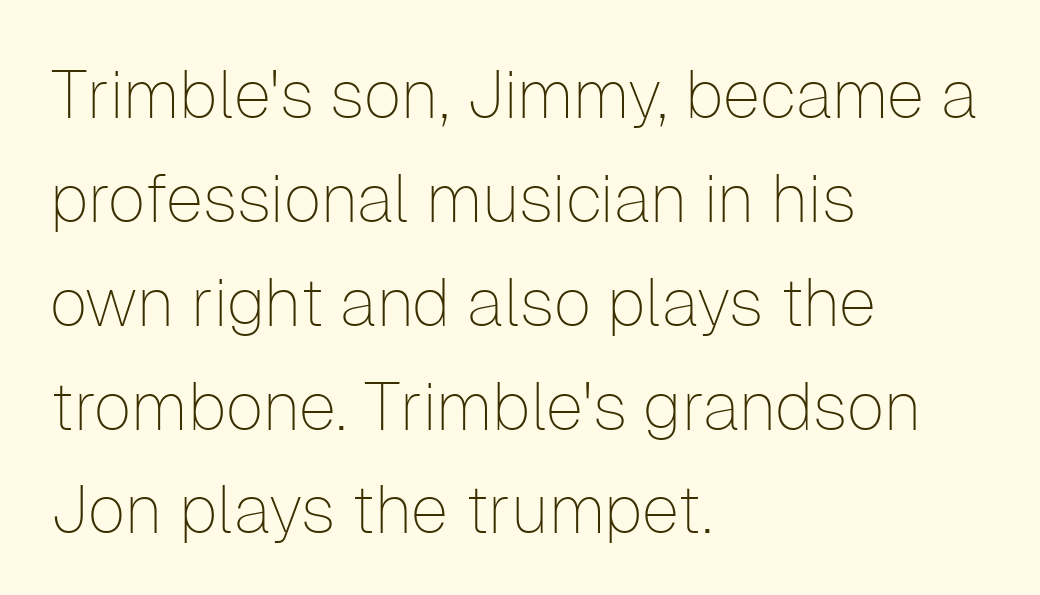
The image shows 67 px thin sans-serif type, upright; set left-aligned, normal line spacing (1.55x), normal letter spacing, not underlined; low stroke contrast and a medium x-height.
